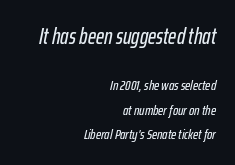
The image shows 22 px text type, italic (leaning right); set right-aligned, line spacing 1.72x, normal letter spacing, not underlined; the first (top) block is 1.57x larger.
